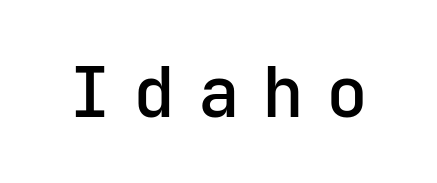
Q: Is the text italic (slanted)? A: No, it is upright.
Q: Is the typeface a serif or a sans-serif typeface? A: Sans-serif.
Q: Is the text underlined? A: No.
Q: Is the spacing between letters normal or unusually wide? A: Unusually wide.
Q: Width (condensed, normal, or wide)? A: Normal.
Q: Stroke contrast? A: Low.
Q: x-height? A: Medium.
Q: Monospaced? A: Yes.
